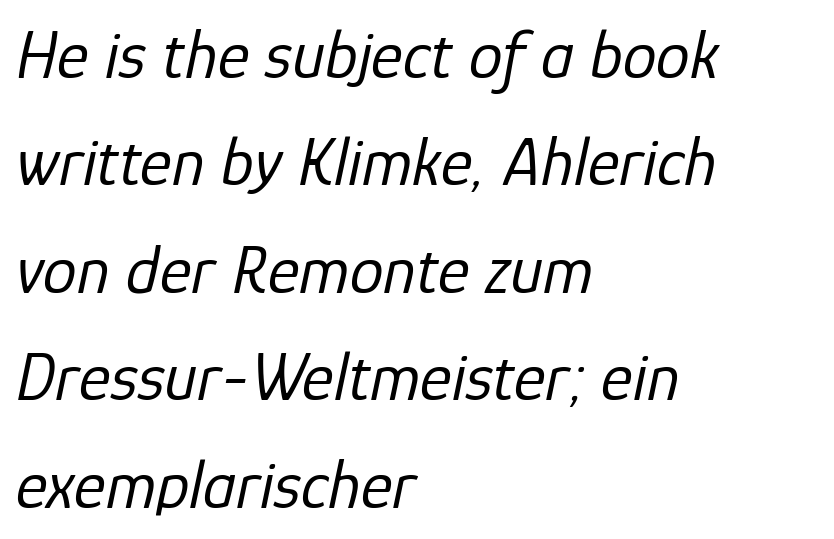
{"italic": "yes", "lean": "right", "slant_degrees": 12, "bold": "no", "weight": "regular", "width": "normal", "stroke_contrast": "low", "x_height": "medium", "monospaced": "no", "underline": "no", "align": "left", "line_spacing": "normal", "line_spacing_ratio": 1.58, "letter_spacing": "normal", "letter_spacing_em": 0.0, "glyph_px": 68}
